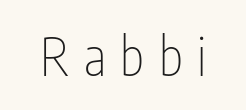
Stems and bowls with no extra thickness — not bold. Posture: straight, roman, zero tilt. A typesetter would label this face a sans. This sample has the flowing, uneven cadence of proportional lettering. Unmarked baselines from the first word to the last. The gaps between neighbouring characters are conspicuously large.
